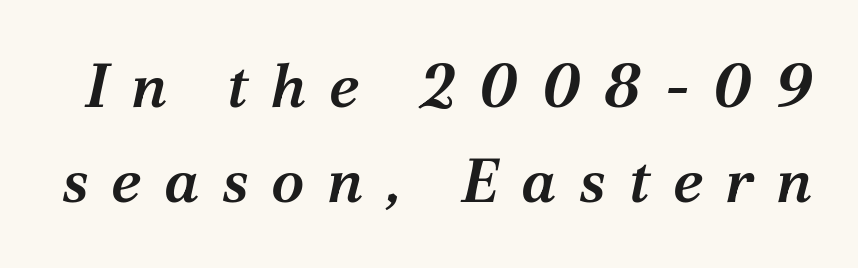
{"serif": "yes", "italic": "yes", "lean": "right", "slant_degrees": 12, "bold": "semi", "weight": "semibold", "width": "normal", "stroke_contrast": "medium", "x_height": "medium", "monospaced": "no", "underline": "no", "line_spacing": "normal", "line_spacing_ratio": 1.56, "letter_spacing": "wide", "letter_spacing_em": 0.37, "glyph_px": 61}
